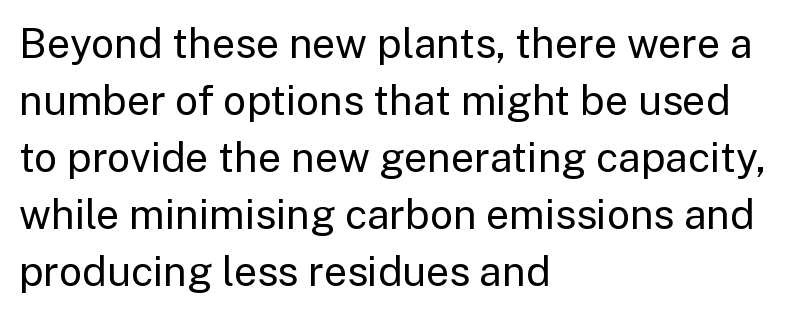
Q: Is the text bold? A: No.
Q: Is the text italic (slanted)? A: No, it is upright.
Q: Is the typeface a serif or a sans-serif typeface? A: Sans-serif.
Q: Is the text underlined? A: No.
Q: How is the paragraph aligned? A: Left-aligned.
Q: Is the spacing between letters normal or unusually wide? A: Normal.
Q: Is the spacing between lines tight, normal or loose? A: Normal.
Q: Width (condensed, normal, or wide)? A: Normal.
Q: Stroke contrast? A: Low.
Q: x-height? A: Medium.
Q: Monospaced? A: No.
